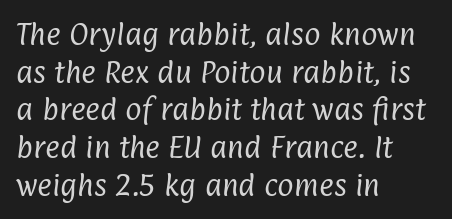
The image shows 25 px text type; set left-aligned, normal line spacing (1.51x), normal letter spacing, not underlined.
